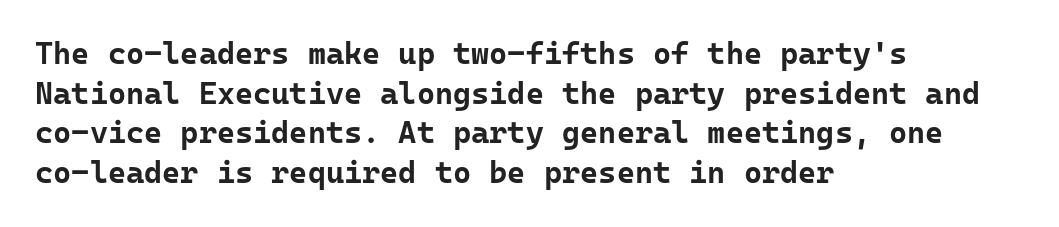
Q: Is the text bold? A: Yes.
Q: Is the text italic (slanted)? A: No, it is upright.
Q: Is the typeface a serif or a sans-serif typeface? A: Sans-serif.
Q: Is the text underlined? A: No.
Q: How is the paragraph aligned? A: Left-aligned.
Q: Is the spacing between letters normal or unusually wide? A: Normal.
Q: Is the spacing between lines tight, normal or loose? A: Normal.
Q: Width (condensed, normal, or wide)? A: Normal.
Q: Stroke contrast? A: Low.
Q: x-height? A: Medium.
Q: Monospaced? A: Yes.
